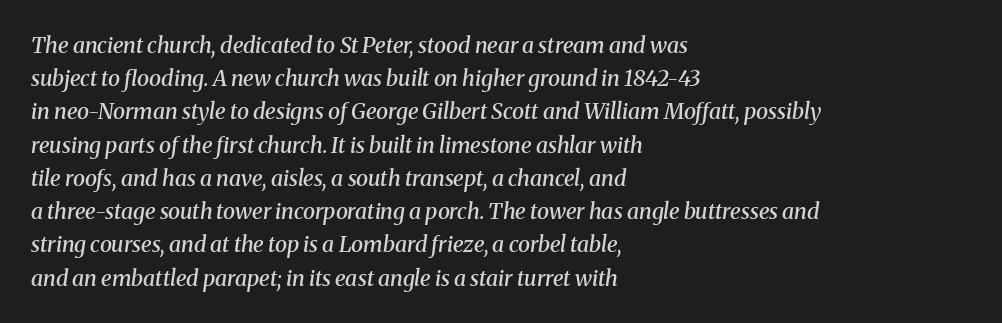
Q: Is the text bold? A: Semi-bold.
Q: Is the text italic (slanted)? A: Yes, it leans right by about 8 degrees.
Q: Is the text underlined? A: No.
Q: How is the paragraph aligned? A: Left-aligned.
Q: Is the spacing between letters normal or unusually wide? A: Normal.
Q: Is the spacing between lines tight, normal or loose? A: Normal.
